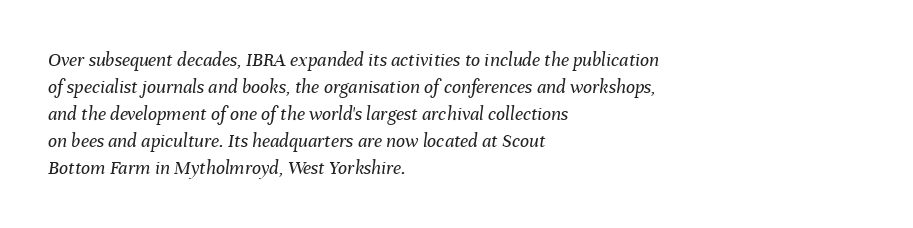
Q: Is the text bold? A: No.
Q: Is the text italic (slanted)? A: Yes, it leans right by about 8 degrees.
Q: Is the text underlined? A: No.
Q: How is the paragraph aligned? A: Left-aligned.
Q: Is the spacing between letters normal or unusually wide? A: Normal.
Q: Is the spacing between lines tight, normal or loose? A: Normal.
